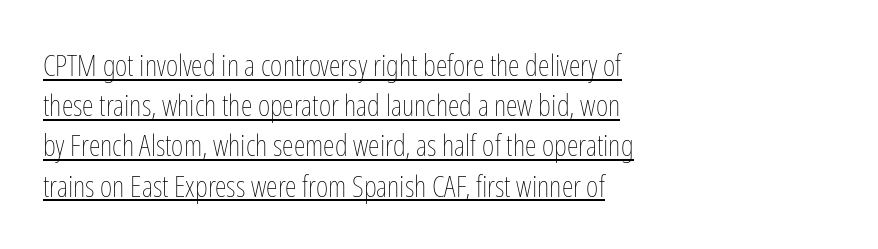
The rendering uses natural spacing where letterforms have individual widths. The type sits square on the baseline with zero lean. A typesetter would call this zero additional tracking. Is the stroke heavy? The answer is a plain regular-or-lighter. Does a line run under the words? Yes, clearly.
